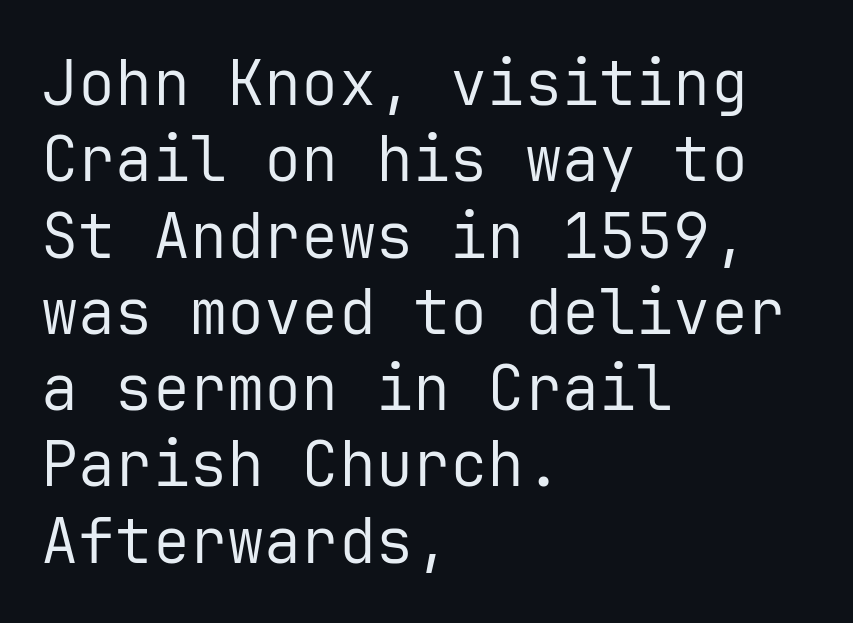
The image shows 62 px regular-weight sans-serif type, upright, monospaced; set left-aligned, line spacing 1.23x, normal letter spacing, not underlined; low stroke contrast and a medium x-height.
